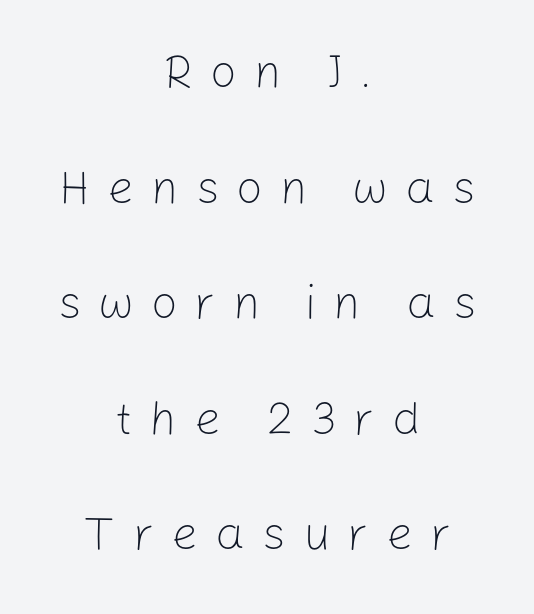
This is the regular roman posture of the typeface. Is the block centered? Yes — each line is placed symmetrically about the middle. Is this a sans? Yes — the strokes have no serifs. Is the stroke heavy? The answer is a plain regular-or-lighter. Plain, unruled lines of type.
